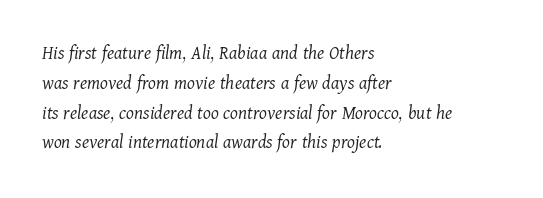
The letterforms sit shoulder to shoulder at normal distance. The line-height multiplier appears to be the usual default. Words float on clear page, feet unadorned. Emphasis-style slanted type is in use. Is the block centered? No — it sits flush against the left margin. No extra ink here — the face is not bold.
